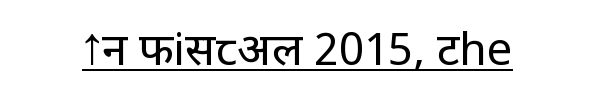
Q: Is the text bold? A: No.
Q: Is the text italic (slanted)? A: No, it is upright.
Q: Is the typeface a serif or a sans-serif typeface? A: Sans-serif.
Q: Is the text underlined? A: Yes.
Q: Is the spacing between letters normal or unusually wide? A: Normal.
Q: Width (condensed, normal, or wide)? A: Normal.
Q: Stroke contrast? A: Low.
Q: x-height? A: Large.
Q: Monospaced? A: No.
